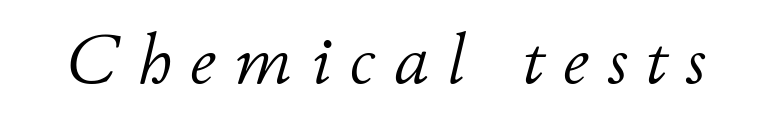
Q: Is the text bold? A: No.
Q: Is the text italic (slanted)? A: Yes, it leans right by about 11 degrees.
Q: Is the text underlined? A: No.
Q: Is the spacing between letters normal or unusually wide? A: Unusually wide.
Q: Width (condensed, normal, or wide)? A: Normal.
Q: Stroke contrast? A: Low.
Q: x-height? A: Small.
Q: Monospaced? A: No.
